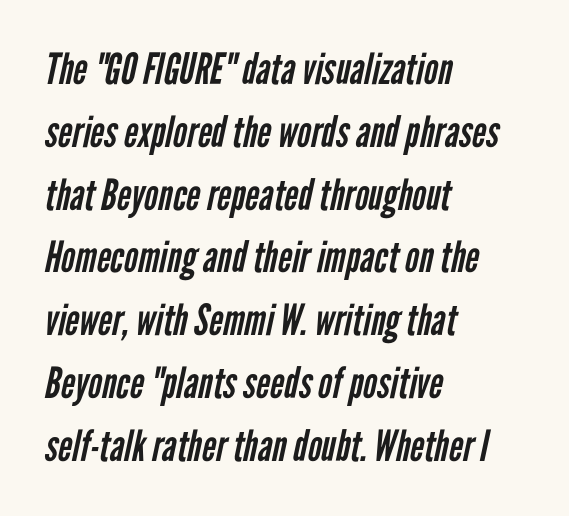
Do the characters align in a grid? No, the font is proportional. The compositor pushed each line to the left boundary. I'd call this a sans setting — the letters go barefoot. The weight tops out at a normal text grade. Quick note: underline off.
